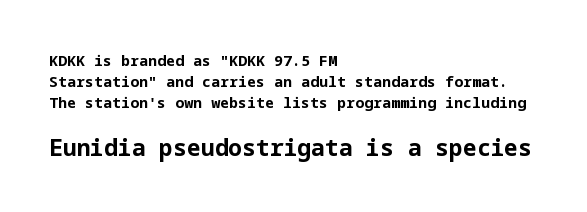
The image shows 23 px bold type, upright; set left-aligned, normal line spacing (1.41x), normal letter spacing, not underlined; the second (bottom) block is 1.53x larger.
